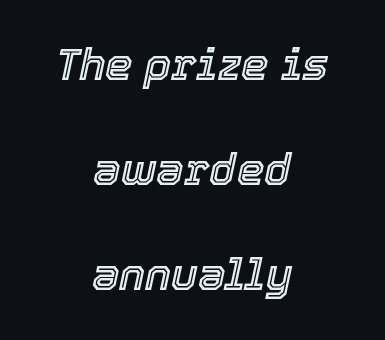
{"italic": "yes", "lean": "right", "slant_degrees": 12, "width": "normal", "x_height": "medium", "monospaced": "no", "underline": "no", "align": "center", "line_spacing": "loose", "line_spacing_ratio": 2.39, "letter_spacing": "normal", "letter_spacing_em": 0.0, "glyph_px": 44}
